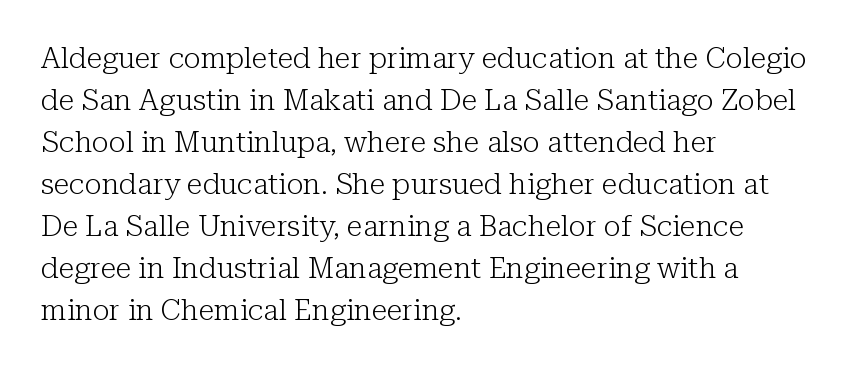
{"serif": "yes", "italic": "no", "bold": "no", "weight": "light", "width": "normal", "stroke_contrast": "low", "x_height": "medium", "monospaced": "no", "underline": "no", "align": "left", "line_spacing": "normal", "line_spacing_ratio": 1.45, "letter_spacing": "normal", "letter_spacing_em": 0.0, "glyph_px": 29}
